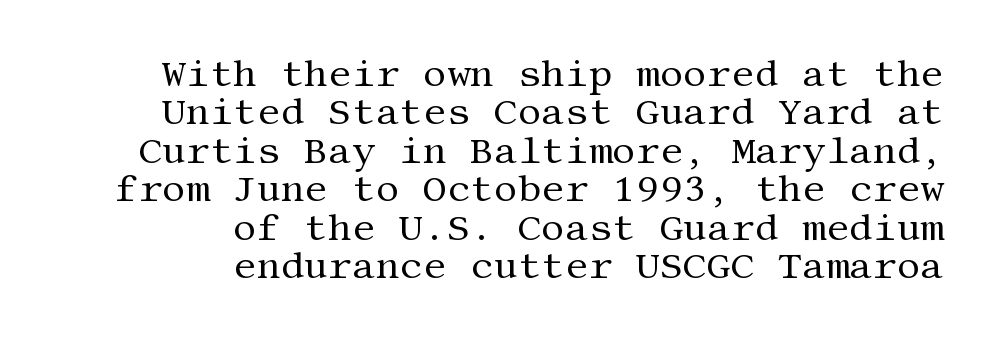
Leftover space on each line is placed entirely before the opening word. No letter is thick-stroked: the sample isn't bold. Quick note: interline space is minimal. The typeface chosen for these lines features serifs. Tracking value appears to be zero — textbook default spacing.
